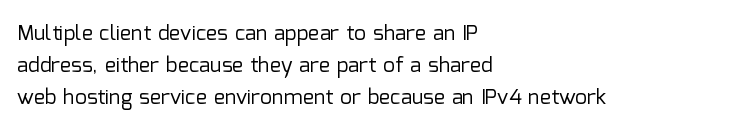
{"italic": "no", "bold": "no", "underline": "no", "align": "left", "line_spacing": "normal", "line_spacing_ratio": 1.52, "letter_spacing": "normal", "letter_spacing_em": 0.0, "glyph_px": 21}
